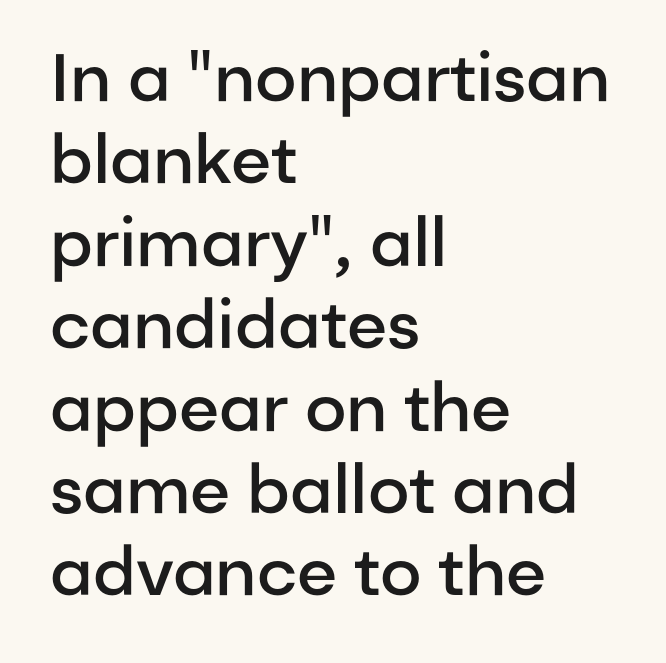
Q: Is the text bold? A: Semi-bold.
Q: Is the text italic (slanted)? A: No, it is upright.
Q: Is the typeface a serif or a sans-serif typeface? A: Sans-serif.
Q: Is the text underlined? A: No.
Q: How is the paragraph aligned? A: Left-aligned.
Q: Is the spacing between letters normal or unusually wide? A: Normal.
Q: Width (condensed, normal, or wide)? A: Normal.
Q: Stroke contrast? A: Low.
Q: x-height? A: Medium.
Q: Monospaced? A: No.
